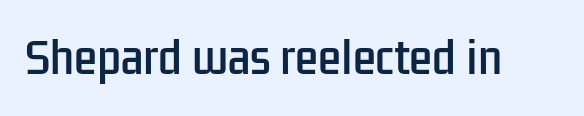
{"serif": "no", "italic": "no", "width": "condensed", "stroke_contrast": "low", "x_height": "medium", "monospaced": "no", "underline": "no", "letter_spacing": "normal", "letter_spacing_em": 0.0, "glyph_px": 42}
